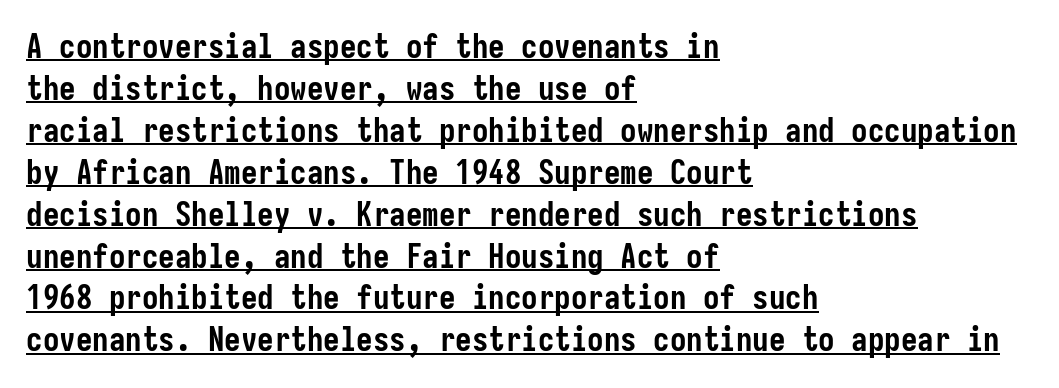
In terms of letterform style, serifs are entirely absent. Students, observe the line beneath the letters — that is underlining. The typesetting leans heavy: a genuine bold. Layout note: lines flush left. Nobody touched the tracking dial on this one.
